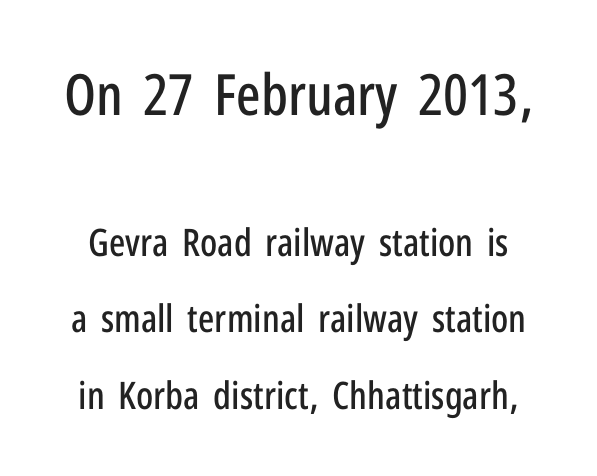
Q: Is the text italic (slanted)? A: No, it is upright.
Q: Is the typeface a serif or a sans-serif typeface? A: Sans-serif.
Q: Is the text underlined? A: No.
Q: Is the spacing between letters normal or unusually wide? A: Normal.
Q: Is the spacing between lines tight, normal or loose? A: Loose.
Q: Which block of text is set in a larger size, the first (top) or the second (bottom)? A: The first (top) one.
Q: Width (condensed, normal, or wide)? A: Condensed.
Q: Stroke contrast? A: Low.
Q: x-height? A: Medium.
Q: Monospaced? A: No.
